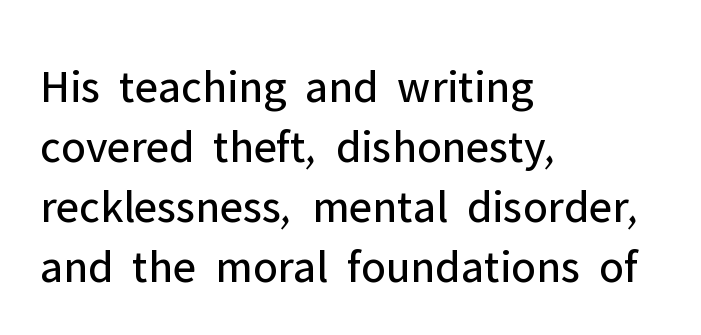
{"serif": "no", "italic": "no", "bold": "no", "weight": "regular", "width": "normal", "stroke_contrast": "low", "x_height": "medium", "monospaced": "no", "underline": "no", "align": "left", "line_spacing": "normal", "line_spacing_ratio": 1.28, "letter_spacing": "normal", "letter_spacing_em": 0.0, "glyph_px": 47}
